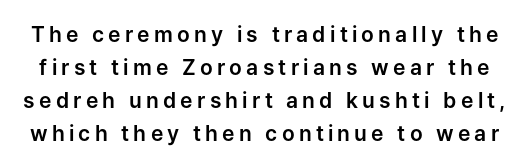
Q: Is the text italic (slanted)? A: No, it is upright.
Q: Is the text underlined? A: No.
Q: Is the spacing between letters normal or unusually wide? A: Unusually wide.
Q: Is the spacing between lines tight, normal or loose? A: Normal.
